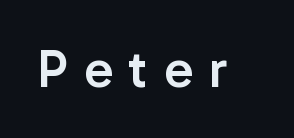
This is roman type, the default non-slanted kind. The face used here is proportionally spaced, like ordinary book or web type. A fair bit of extra ink — the face is semibold, not bold. Nope, no serifs anywhere on these letters. Substantial extra tracking has been applied to these lines.
